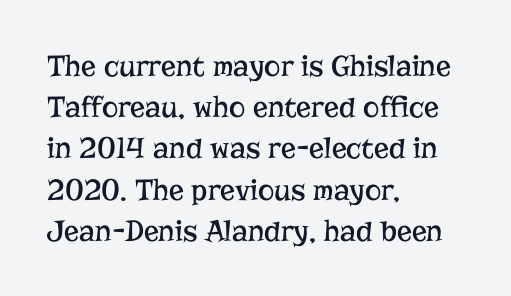
{"serif": "yes", "italic": "no", "bold": "no", "weight": "regular", "width": "normal", "stroke_contrast": "low", "x_height": "medium", "monospaced": "no", "underline": "no", "align": "left", "line_spacing": "normal", "line_spacing_ratio": 1.33, "letter_spacing": "normal", "letter_spacing_em": 0.0, "glyph_px": 31}
